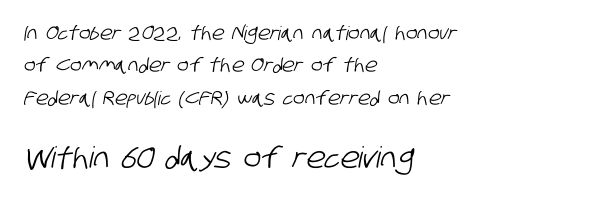
The image shows 29 px condensed sans-serif type; set left-aligned, normal line spacing (1.7x), normal letter spacing, not underlined; the second (bottom) block is 1.53x larger; low stroke contrast and a large x-height.
